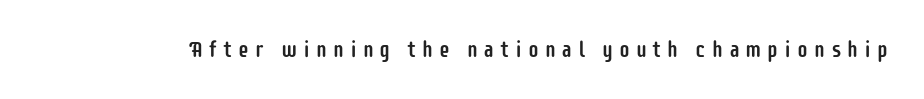
The type is letterspaced generously, with wide tracking. This rendering features lettering with no underline. Notice how the stems are strictly vertical — no italics here.
